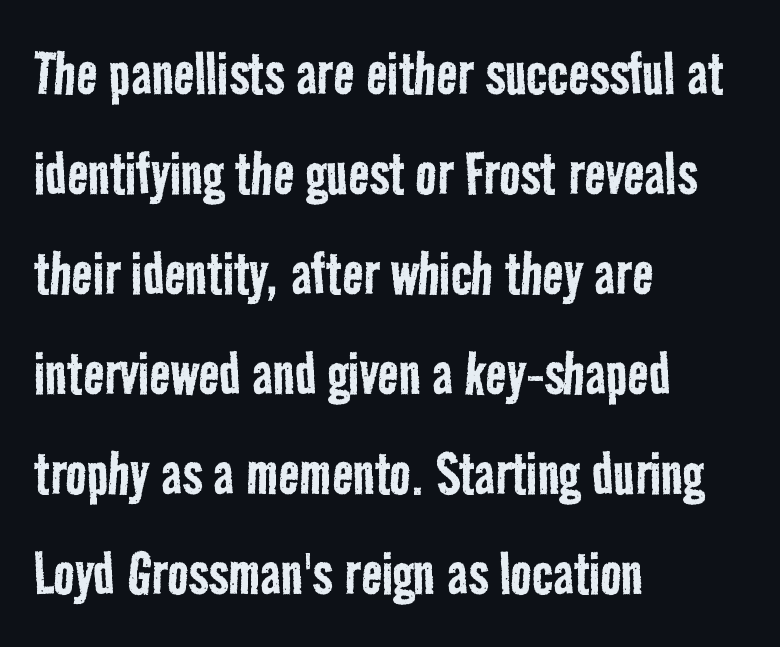
Q: Is the text bold? A: No.
Q: Is the typeface a serif or a sans-serif typeface? A: Sans-serif.
Q: Is the text underlined? A: No.
Q: How is the paragraph aligned? A: Left-aligned.
Q: Is the spacing between letters normal or unusually wide? A: Normal.
Q: Is the spacing between lines tight, normal or loose? A: Normal.
Q: Width (condensed, normal, or wide)? A: Condensed.
Q: Stroke contrast? A: Low.
Q: x-height? A: Medium.
Q: Monospaced? A: No.
